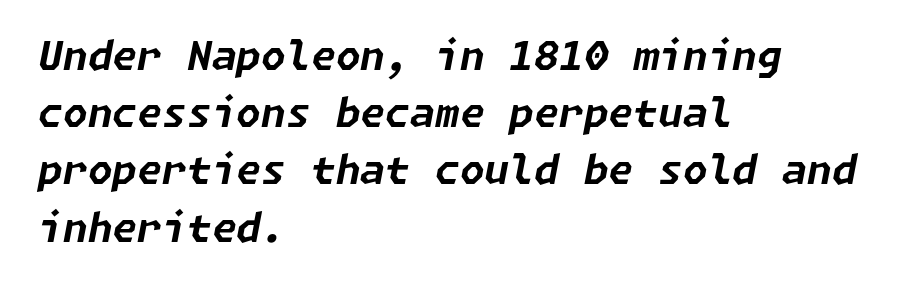
The image shows 40 px bold type, italic (leaning right); set left-aligned, normal line spacing (1.43x), normal letter spacing, not underlined; low stroke contrast and a medium x-height.
